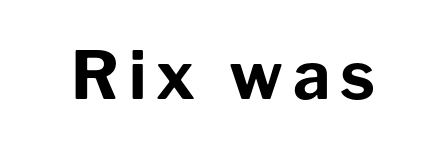
The image shows 66 px bold sans-serif type, upright; set not underlined; low stroke contrast and a medium x-height.
